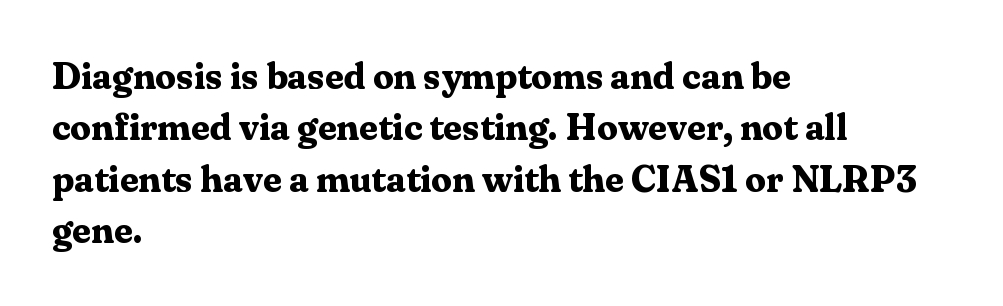
{"serif": "yes", "italic": "no", "bold": "yes", "weight": "bold", "width": "normal", "stroke_contrast": "medium", "x_height": "medium", "monospaced": "no", "underline": "no", "align": "left", "line_spacing": "normal", "line_spacing_ratio": 1.39, "letter_spacing": "normal", "letter_spacing_em": 0.0, "glyph_px": 37}
